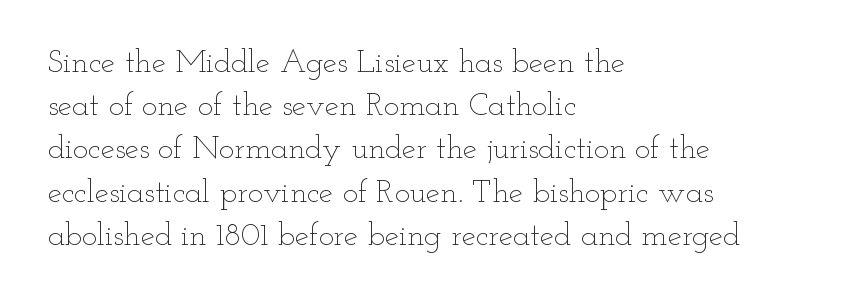
The image shows 32 px thin, wide type, upright; set left-aligned, normal line spacing (1.35x), normal letter spacing, not underlined; low stroke contrast and a small x-height.
